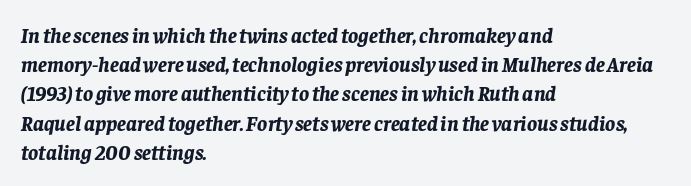
Q: Is the text bold? A: Yes.
Q: Is the text italic (slanted)? A: Yes, it leans right by about 8 degrees.
Q: Is the text underlined? A: No.
Q: How is the paragraph aligned? A: Left-aligned.
Q: Is the spacing between letters normal or unusually wide? A: Normal.
Q: Is the spacing between lines tight, normal or loose? A: Normal.
